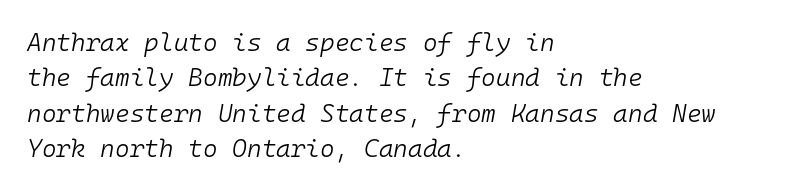
{"italic": "yes", "lean": "right", "slant_degrees": 10, "bold": "no", "underline": "no", "align": "left", "line_spacing": "normal", "line_spacing_ratio": 1.42, "letter_spacing": "normal", "letter_spacing_em": 0.0, "glyph_px": 25}
